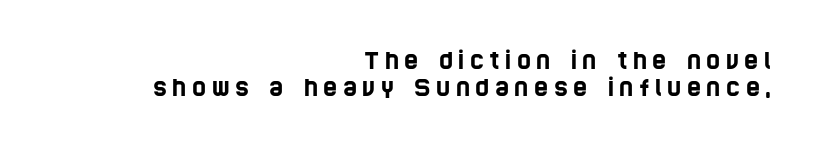
Q: Is the text underlined? A: No.
Q: How is the paragraph aligned? A: Right-aligned.
Q: Is the spacing between letters normal or unusually wide? A: Unusually wide.
Q: Is the spacing between lines tight, normal or loose? A: Tight.
